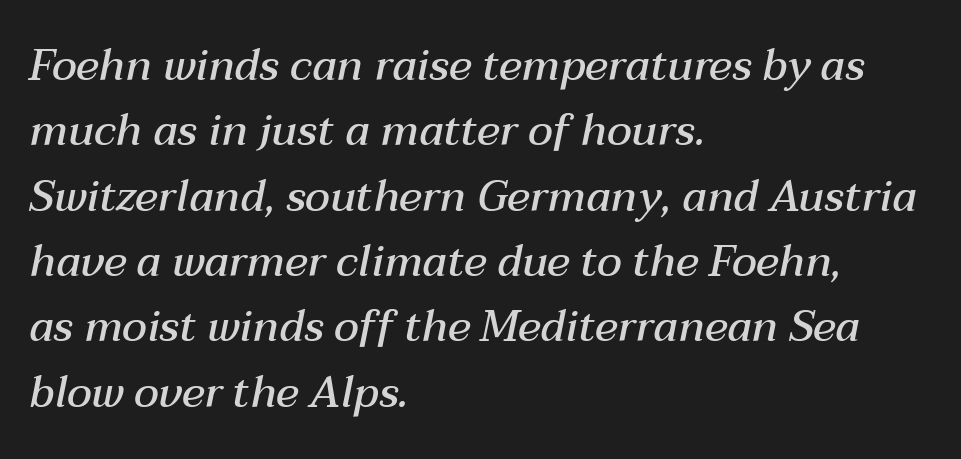
Q: Is the text bold? A: Semi-bold.
Q: Is the text italic (slanted)? A: Yes, it leans right by about 12 degrees.
Q: Is the text underlined? A: No.
Q: How is the paragraph aligned? A: Left-aligned.
Q: Is the spacing between letters normal or unusually wide? A: Normal.
Q: Is the spacing between lines tight, normal or loose? A: Normal.
Q: Width (condensed, normal, or wide)? A: Normal.
Q: Stroke contrast? A: Medium.
Q: x-height? A: Medium.
Q: Monospaced? A: No.
